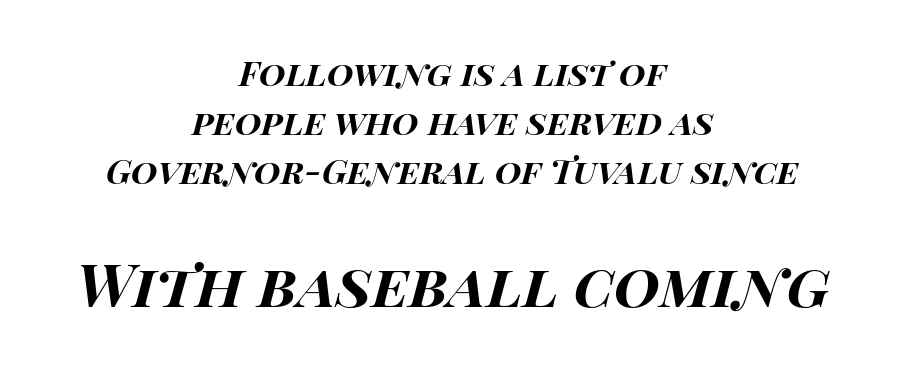
Unmarked baselines from the first word to the last. Style check: oblique. Here the second block reads like a headline and the first like body copy. Regarding leading, the lines here are spaced in the standard way. Observe the ordinary spacing: letters are neighbours, not strangers.
